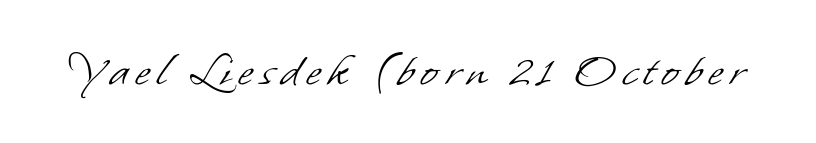
The weight tops out at a normal text grade. The glyphs in this specimen are sans serif. Here the designer chose a conventional face with non-uniform glyph widths. Check under the words: just untouched page.
